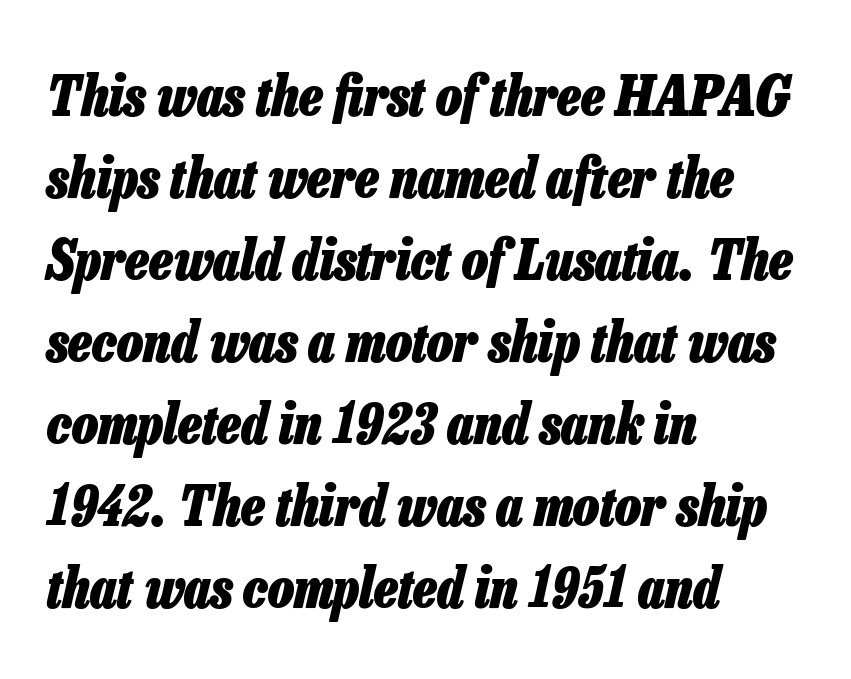
A classic flush-left, rag-right setting is used for this passage. Short note: letters normally spaced. Its strokes are broad and dark, the hallmark of bold type. A typesetter would call this leading conventional body-copy spacing.
